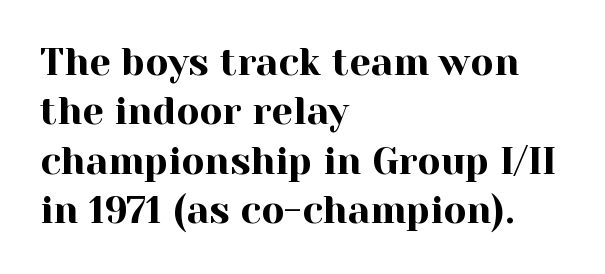
The image shows 38 px serif type, upright; set left-aligned, normal line spacing (1.3x), normal letter spacing, not underlined; a medium x-height.
